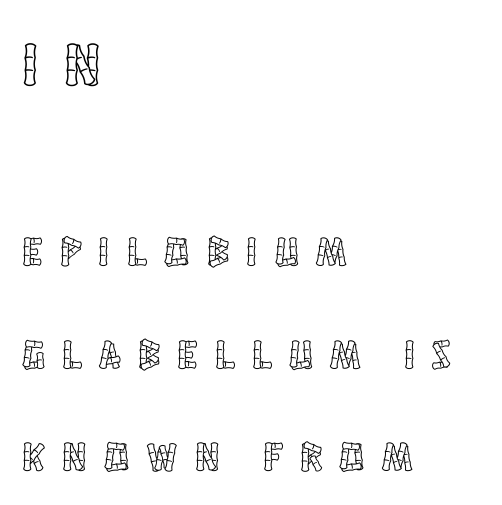
The image shows 61 px condensed type, upright; set left-aligned, loose line spacing (2.5x), unusually wide letter spacing (+0.43 em), not underlined; the first (top) block is 1.49x larger; a large x-height.
